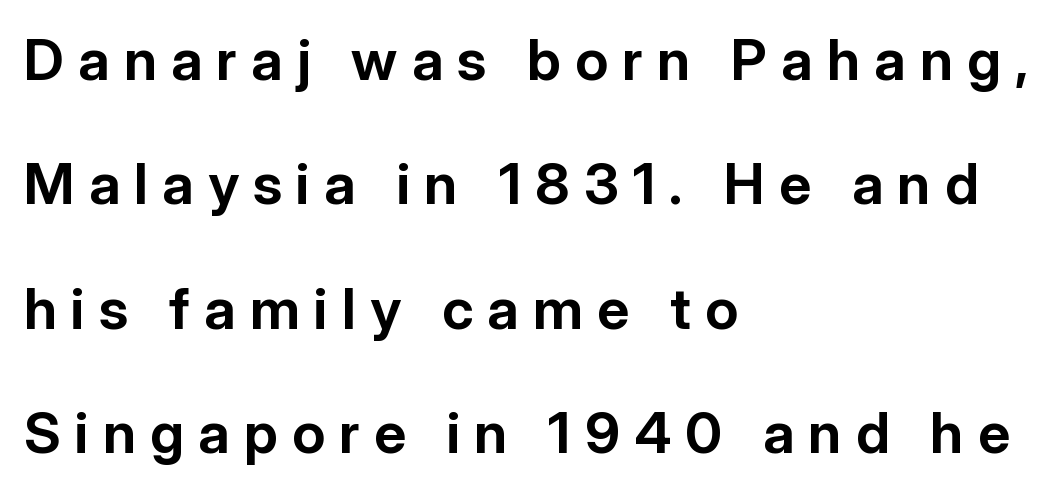
The image shows 57 px bold sans-serif type, upright; set left-aligned, loose line spacing (2.18x), unusually wide letter spacing (+0.25 em), not underlined; low stroke contrast and a medium x-height.
